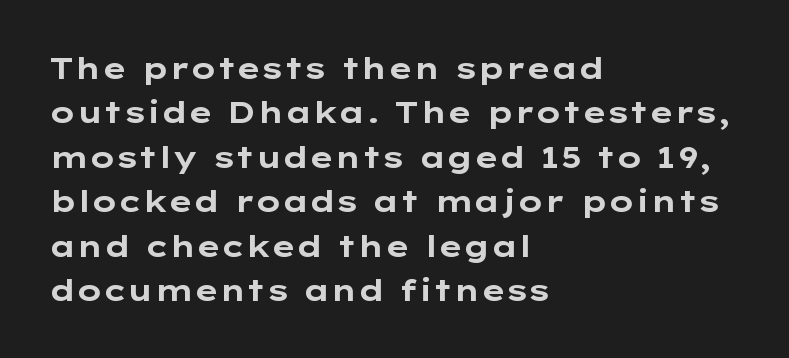
Q: Is the text bold? A: Yes.
Q: Is the text italic (slanted)? A: No, it is upright.
Q: Is the typeface a serif or a sans-serif typeface? A: Sans-serif.
Q: Is the text underlined? A: No.
Q: How is the paragraph aligned? A: Left-aligned.
Q: Is the spacing between letters normal or unusually wide? A: Normal.
Q: Is the spacing between lines tight, normal or loose? A: Normal.
Q: Width (condensed, normal, or wide)? A: Wide.
Q: Stroke contrast? A: Low.
Q: x-height? A: Medium.
Q: Monospaced? A: No.
